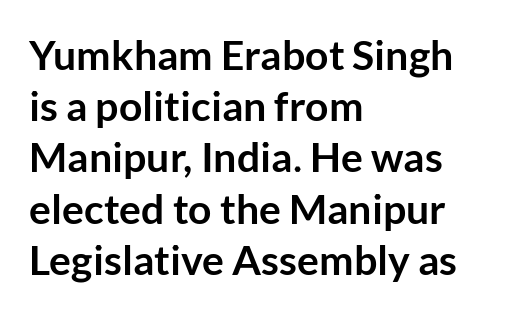
The lines sit at an ordinary, default distance from one another. Check the space under the baseline: it is left empty. Observe the ordinary spacing: letters are neighbours, not strangers. Spacing verdict: proportional, widths tailored to each character.
